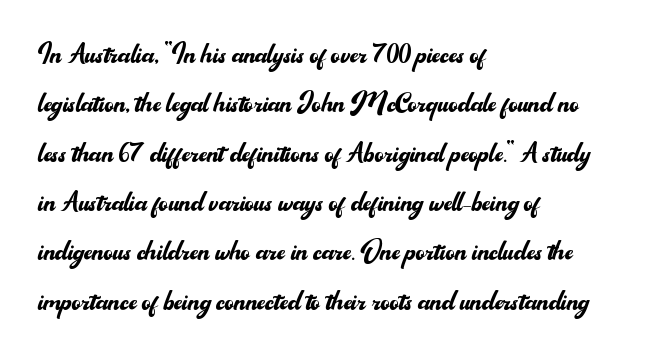
Tracking here is standard; glyphs follow each other at the usual distance. Unlike a traditional serif, this face leaves its strokes unadorned. Stroke mass is kept to a normal reading level or below. Summary of vertical rhythm: regular, with standard interline spacing.
